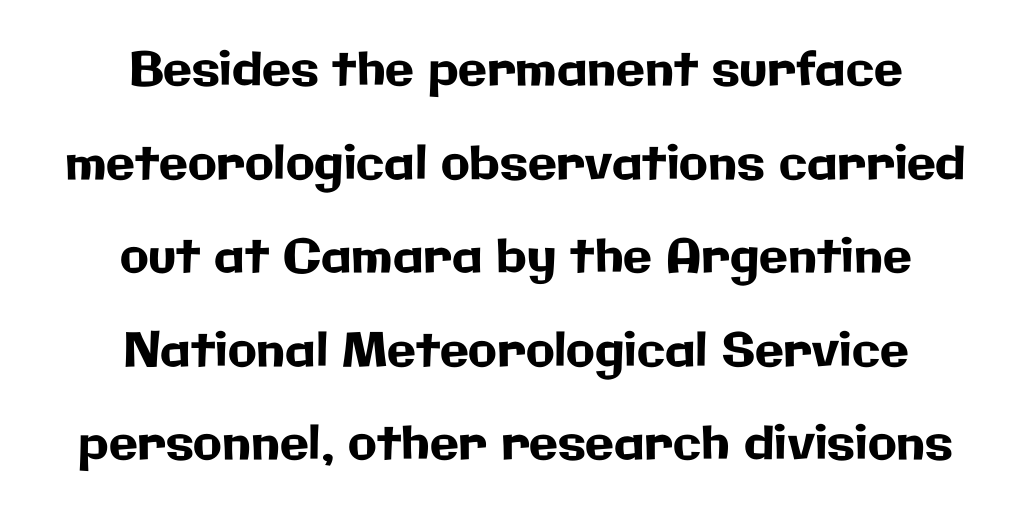
{"serif": "no", "italic": "no", "width": "normal", "stroke_contrast": "low", "x_height": "medium", "monospaced": "no", "underline": "no", "align": "center", "line_spacing": "loose", "line_spacing_ratio": 1.99, "letter_spacing": "normal", "letter_spacing_em": 0.0, "glyph_px": 47}
